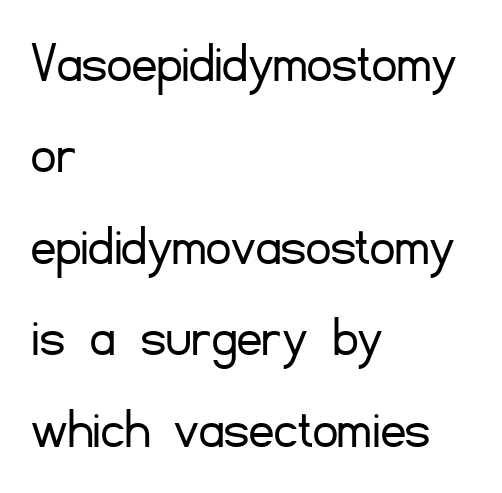
{"serif": "no", "italic": "no", "bold": "no", "weight": "light", "width": "normal", "stroke_contrast": "low", "x_height": "small", "monospaced": "no", "underline": "no", "align": "left", "line_spacing": "normal", "line_spacing_ratio": 1.5, "letter_spacing": "normal", "letter_spacing_em": 0.0, "glyph_px": 61}
